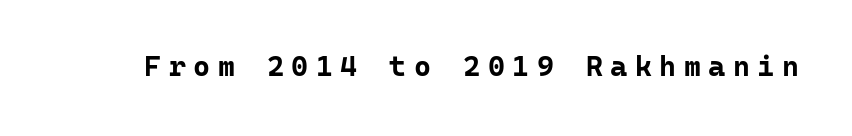
Q: Is the text bold? A: Yes.
Q: Is the text italic (slanted)? A: No, it is upright.
Q: Is the typeface a serif or a sans-serif typeface? A: Sans-serif.
Q: Is the text underlined? A: No.
Q: Is the spacing between letters normal or unusually wide? A: Unusually wide.
Q: Width (condensed, normal, or wide)? A: Normal.
Q: Stroke contrast? A: Low.
Q: x-height? A: Medium.
Q: Monospaced? A: Yes.
